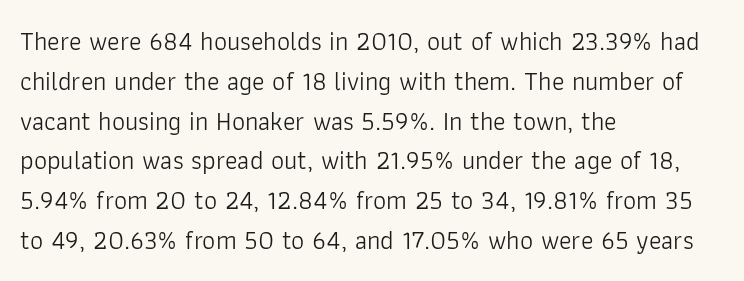
The image shows 26 px text type, upright; set left-aligned, normal line spacing (1.53x), normal letter spacing, not underlined.
